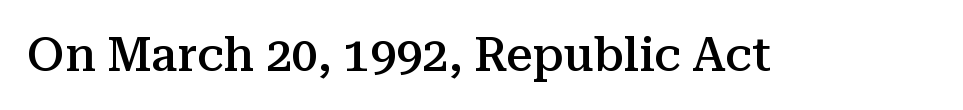
{"serif": "yes", "italic": "no", "bold": "semi", "weight": "semibold", "width": "normal", "stroke_contrast": "medium", "x_height": "medium", "monospaced": "no", "underline": "no", "letter_spacing": "normal", "letter_spacing_em": 0.0, "glyph_px": 47}
